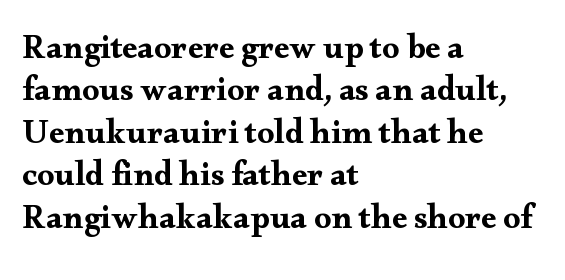
{"serif": "yes", "italic": "no", "width": "wide", "stroke_contrast": "medium", "x_height": "small", "monospaced": "no", "underline": "no", "align": "left", "line_spacing": "normal", "line_spacing_ratio": 1.25, "letter_spacing": "normal", "letter_spacing_em": 0.0, "glyph_px": 34}
